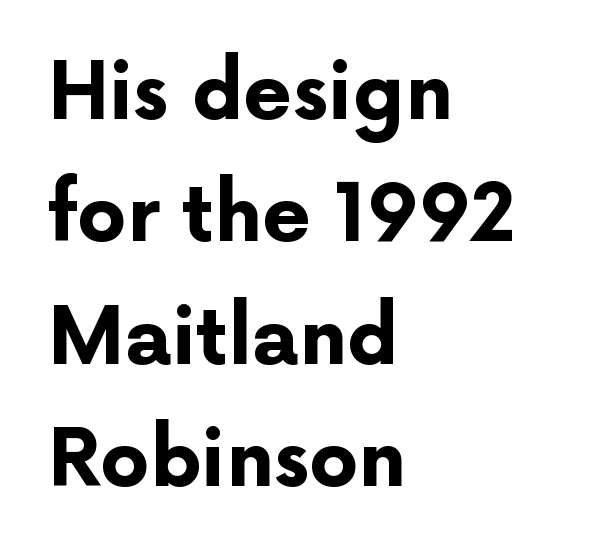
The image shows 78 px bold sans-serif type, upright; set left-aligned, normal line spacing (1.57x), normal letter spacing, not underlined; low stroke contrast and a medium x-height.
